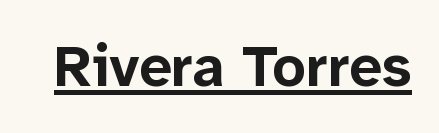
{"serif": "no", "italic": "no", "bold": "yes", "weight": "bold", "width": "normal", "stroke_contrast": "low", "x_height": "medium", "monospaced": "no", "underline": "yes", "letter_spacing": "normal", "letter_spacing_em": 0.0, "glyph_px": 58}
